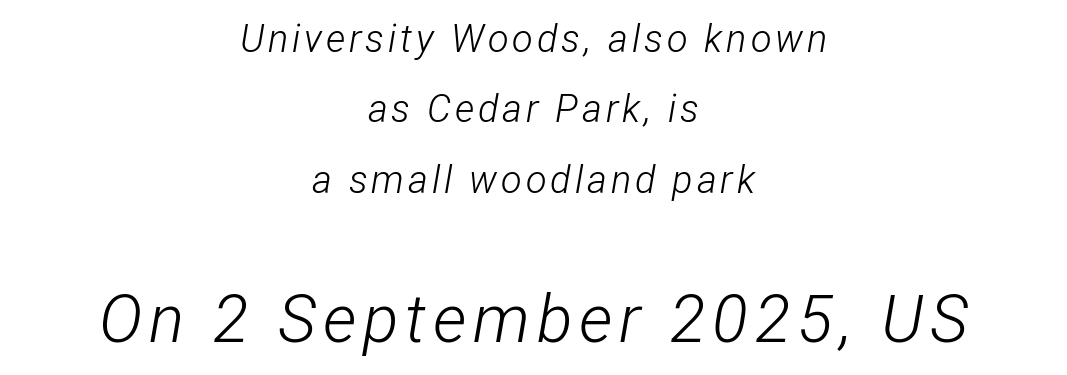
{"italic": "yes", "lean": "right", "slant_degrees": 12, "bold": "no", "weight": "light", "width": "condensed", "stroke_contrast": "low", "x_height": "medium", "monospaced": "no", "underline": "no", "align": "center", "line_spacing_ratio": 1.85, "larger_block": "second", "size_ratio": 1.74, "glyph_px": 66}
